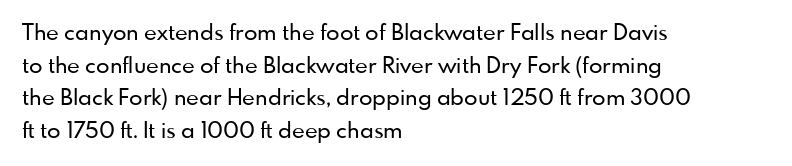
{"italic": "no", "underline": "no", "align": "left", "line_spacing": "normal", "line_spacing_ratio": 1.48, "letter_spacing": "normal", "letter_spacing_em": 0.0, "glyph_px": 22}
